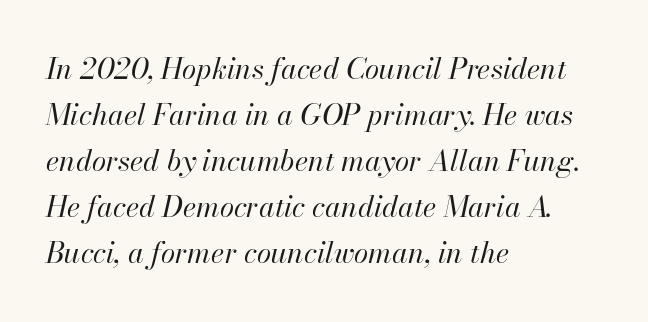
{"italic": "yes", "lean": "right", "slant_degrees": 13, "bold": "no", "weight": "regular", "width": "normal", "stroke_contrast": "high", "x_height": "small", "monospaced": "no", "underline": "no", "align": "left", "line_spacing": "normal", "line_spacing_ratio": 1.59, "letter_spacing": "normal", "letter_spacing_em": 0.0, "glyph_px": 29}
